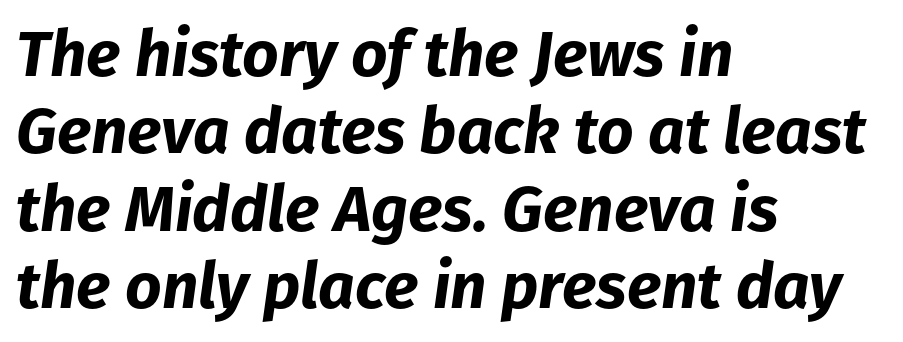
Q: Is the text bold? A: Yes.
Q: Is the text italic (slanted)? A: Yes, it leans right by about 8 degrees.
Q: Is the text underlined? A: No.
Q: How is the paragraph aligned? A: Left-aligned.
Q: Is the spacing between letters normal or unusually wide? A: Normal.
Q: Width (condensed, normal, or wide)? A: Normal.
Q: Stroke contrast? A: Low.
Q: x-height? A: Medium.
Q: Monospaced? A: No.
